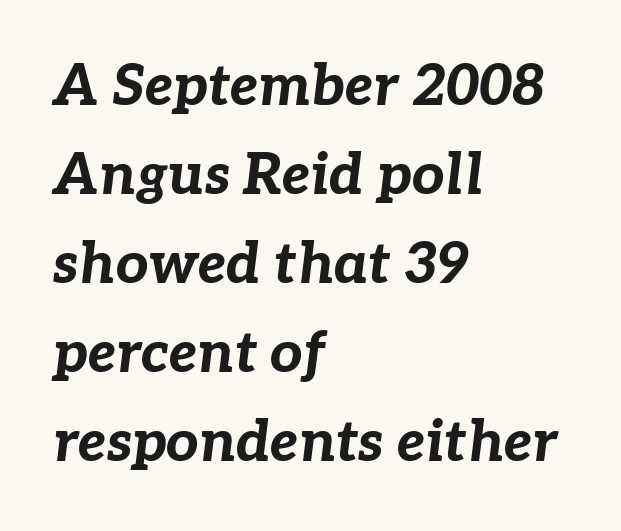
Q: Is the text bold? A: Yes.
Q: Is the text italic (slanted)? A: Yes, it leans right by about 7 degrees.
Q: Is the text underlined? A: No.
Q: How is the paragraph aligned? A: Left-aligned.
Q: Is the spacing between letters normal or unusually wide? A: Normal.
Q: Is the spacing between lines tight, normal or loose? A: Normal.
Q: Width (condensed, normal, or wide)? A: Normal.
Q: Stroke contrast? A: Low.
Q: x-height? A: Medium.
Q: Monospaced? A: No.
